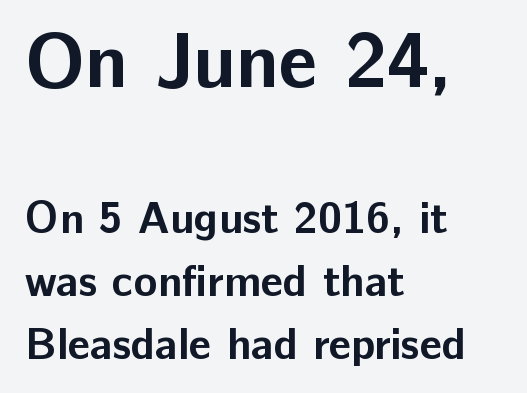
How are the letters spaced? Ordinarily, with no added tracking. The baseline area is clear. This is sans-serif lettering, the kind often seen on screens and signage. Notice how thick the strokes are: this is what a full bold looks like.
